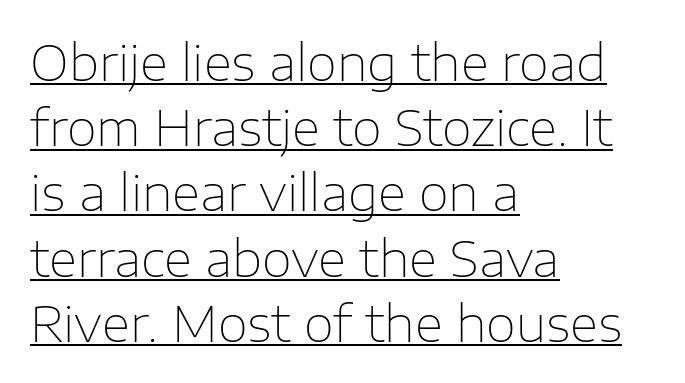
Q: Is the text bold? A: No.
Q: Is the text italic (slanted)? A: No, it is upright.
Q: Is the typeface a serif or a sans-serif typeface? A: Sans-serif.
Q: Is the text underlined? A: Yes.
Q: How is the paragraph aligned? A: Left-aligned.
Q: Is the spacing between letters normal or unusually wide? A: Normal.
Q: Is the spacing between lines tight, normal or loose? A: Normal.
Q: Width (condensed, normal, or wide)? A: Normal.
Q: Stroke contrast? A: Low.
Q: x-height? A: Medium.
Q: Monospaced? A: No.
